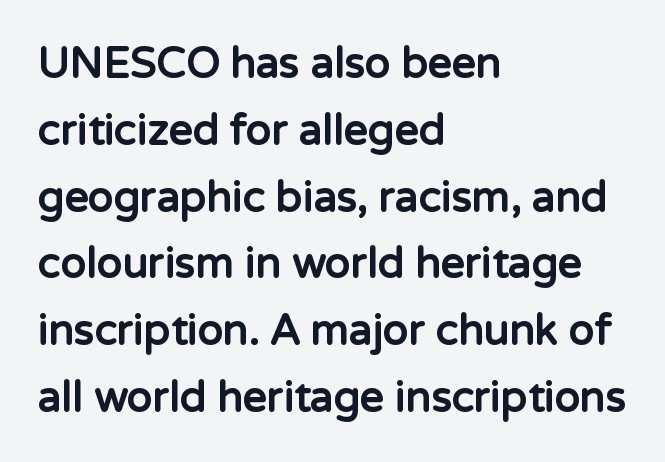
Weight: bold. Clear beneath every line of the passage. Rows of type keep a routine distance in the vertical direction. If you drew a line through each stem, it would be perfectly vertical. Each word holds together tightly as a unit, with standard inter-letter gaps.
